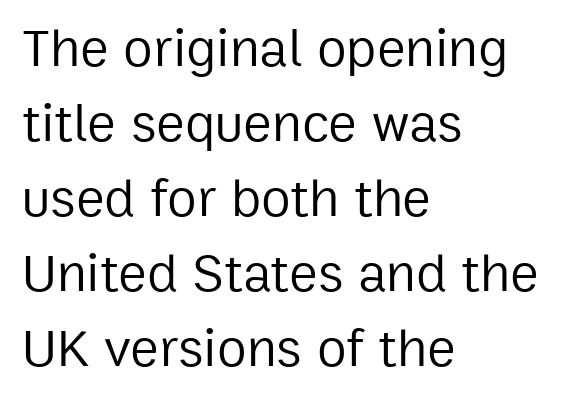
No letter is thick-stroked: the sample isn't bold. Vertically, the passage feels balanced, rows spaced as you'd expect. Type without underlining. This is sans-serif lettering, the kind often seen on screens and signage. Default kerning and tracking; the words read as compact shapes. The typography opts for an upright posture over an oblique one.
